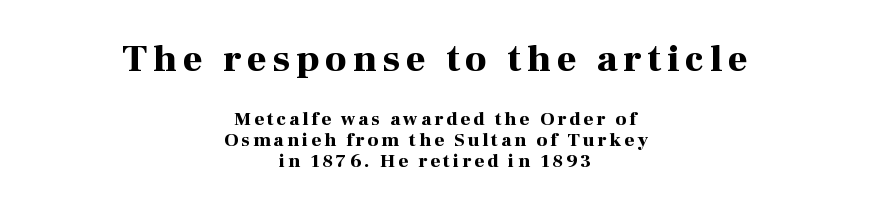
The image shows 38 px bold serif type, upright; set centered, tight line spacing (1.1x), not underlined; the first (top) block is 2.0x larger; high stroke contrast and a medium x-height.
